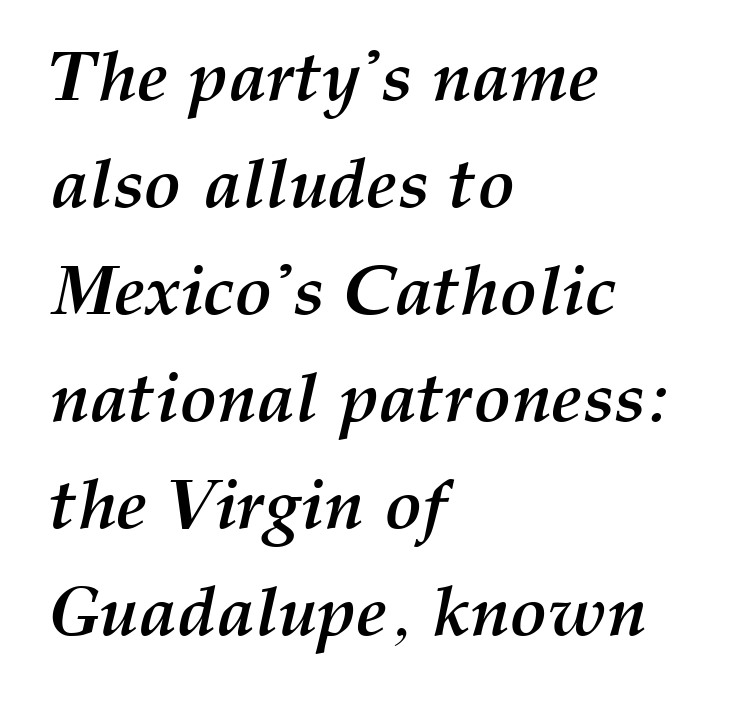
Q: Is the text bold? A: Yes.
Q: Is the text italic (slanted)? A: Yes, it leans right by about 12 degrees.
Q: Is the text underlined? A: No.
Q: How is the paragraph aligned? A: Left-aligned.
Q: Is the spacing between letters normal or unusually wide? A: Normal.
Q: Is the spacing between lines tight, normal or loose? A: Normal.
Q: Width (condensed, normal, or wide)? A: Normal.
Q: Stroke contrast? A: Medium.
Q: x-height? A: Medium.
Q: Monospaced? A: No.
